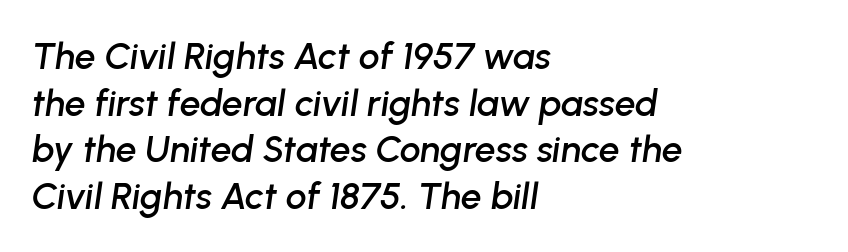
A clean baseline with only descenders dipping below it. The lettering tilts uniformly, giving the passage an italic look. The passage shown stacks its lines at a standard gap. Is this a fixed-width face? No — the glyphs have proportional, varying widths. Look at the tracking — it's just the regular setting, nothing added.
